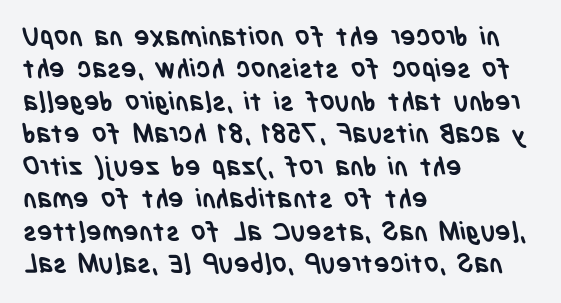
The image shows 26 px bold type; set left-aligned, normal line spacing (1.25x), normal letter spacing, not underlined.
